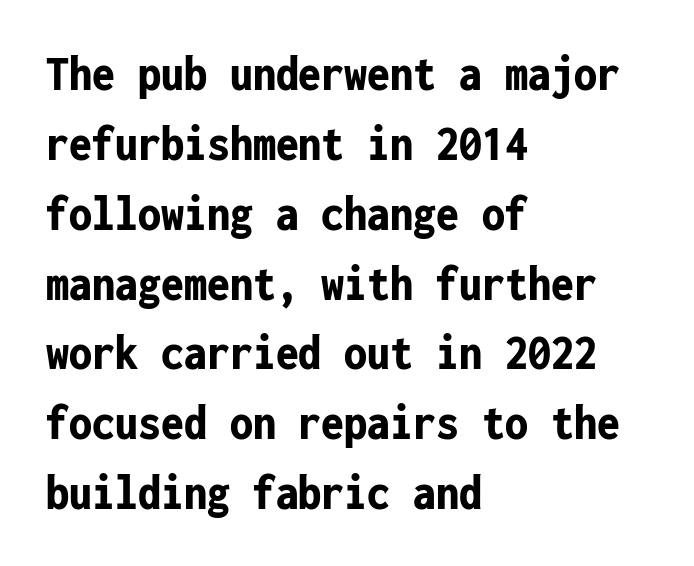
The image shows 51 px bold, condensed sans-serif type, upright, monospaced; set left-aligned, normal line spacing (1.37x), normal letter spacing, not underlined; low stroke contrast and a medium x-height.
